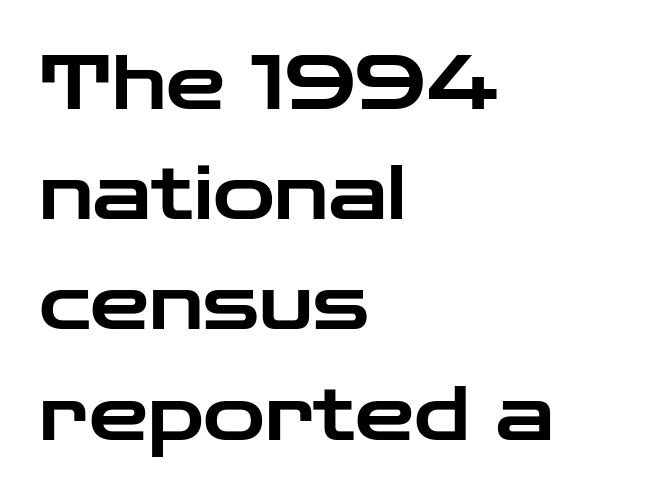
Unlike a traditional serif, this face leaves its strokes unadorned. Does extra space separate the letters? No, they use regular spacing. Line beginnings align vertically; line endings do not. Note the varied advance widths — an 'i' is clearly narrower than an 'm'. The letters stand straight up with perfectly vertical stems. Glance below the letters and you will spot only blank space.
